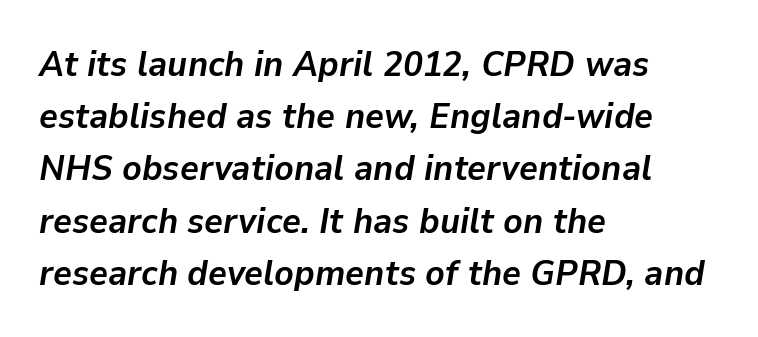
Q: Is the text bold? A: Yes.
Q: Is the text italic (slanted)? A: Yes, it leans right by about 9 degrees.
Q: Is the text underlined? A: No.
Q: How is the paragraph aligned? A: Left-aligned.
Q: Is the spacing between letters normal or unusually wide? A: Normal.
Q: Is the spacing between lines tight, normal or loose? A: Normal.
Q: Width (condensed, normal, or wide)? A: Normal.
Q: Stroke contrast? A: Low.
Q: x-height? A: Medium.
Q: Monospaced? A: No.
